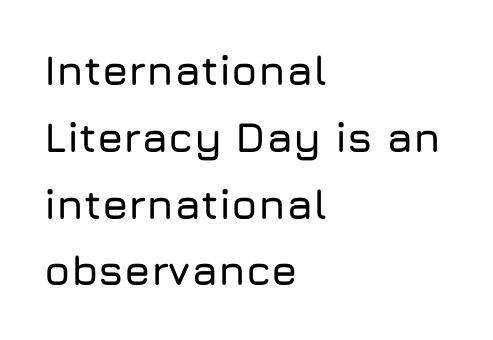
How would I describe the line gaps? Plain and ordinary. You can tell it's not italic because the verticals are truly vertical. The string is rendered with underlining switched off. The characters display no serif detailing; their extremities are plain. Short note: letters normally spaced. These lines are set flush left with a ragged right edge.
